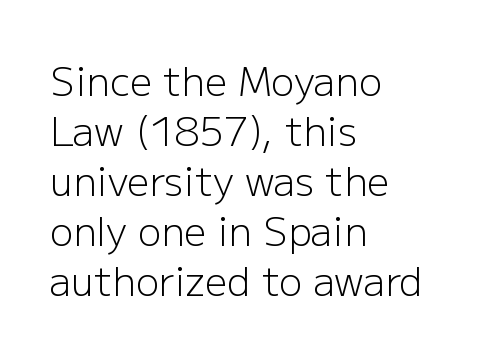
Stroke mass is kept to a normal reading level or below. Nothing sits at the stroke ends, so this counts as sans-serif. Horizontally, the lines are justified to the leading edge only. The area under the type is left untouched.
